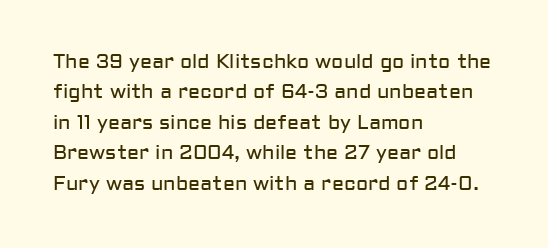
{"italic": "no", "bold": "no", "underline": "no", "align": "left", "line_spacing": "normal", "line_spacing_ratio": 1.52, "letter_spacing": "normal", "letter_spacing_em": 0.0, "glyph_px": 20}
